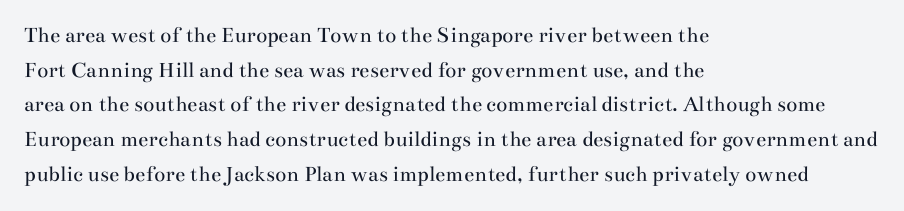
The image shows 23 px text type, upright; set left-aligned, normal line spacing (1.51x), normal letter spacing, not underlined.
